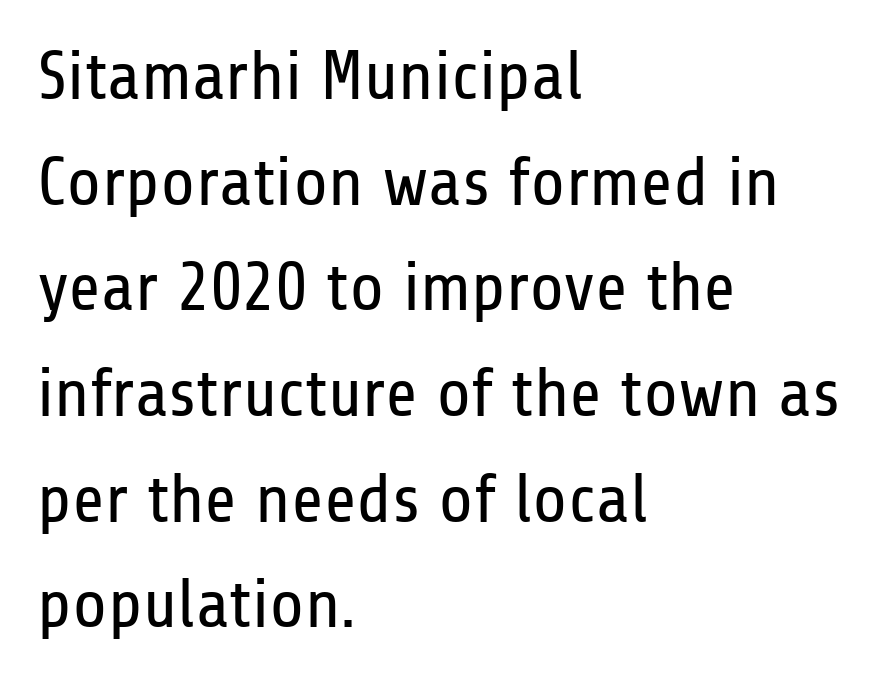
{"serif": "no", "italic": "no", "bold": "no", "weight": "regular", "width": "condensed", "stroke_contrast": "low", "x_height": "medium", "monospaced": "no", "underline": "no", "align": "left", "line_spacing": "normal", "line_spacing_ratio": 1.51, "letter_spacing": "normal", "letter_spacing_em": 0.0, "glyph_px": 70}
